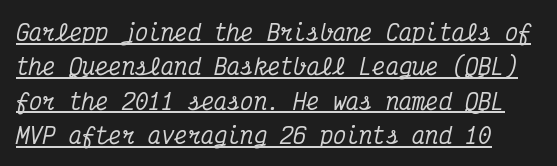
The words here are underlined. What's the leading like? Ordinary, nothing unusual. The glyphs look as if they've been sheared to an angle. The gaps between neighbouring characters are ordinary and unremarkable.
